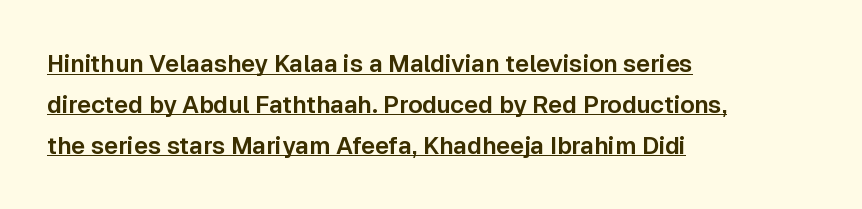
Notice how descenders clear the ascenders below comfortably — that's standard leading. It's the straight-up-and-down kind of type. The lines are quadded left. Nothing unusual about the tracking: characters are spaced as the font intends. The sample's only ornament is a line tracing under the words.
